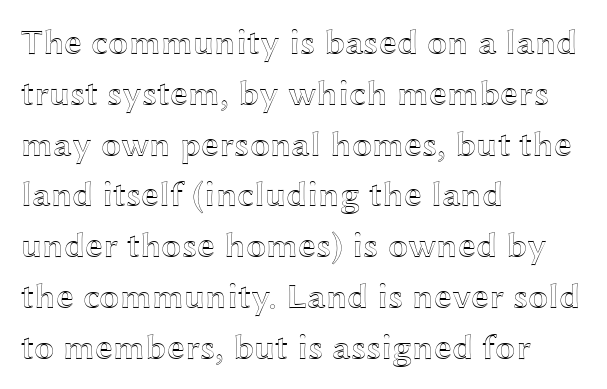
The image shows 36 px wide type, upright; set left-aligned, normal line spacing (1.41x), normal letter spacing, not underlined; a medium x-height.
